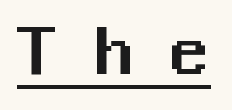
Q: Is the text italic (slanted)? A: No, it is upright.
Q: Is the typeface a serif or a sans-serif typeface? A: Sans-serif.
Q: Is the text underlined? A: Yes.
Q: Is the spacing between letters normal or unusually wide? A: Unusually wide.
Q: Width (condensed, normal, or wide)? A: Normal.
Q: Stroke contrast? A: Medium.
Q: x-height? A: Medium.
Q: Monospaced? A: No.
